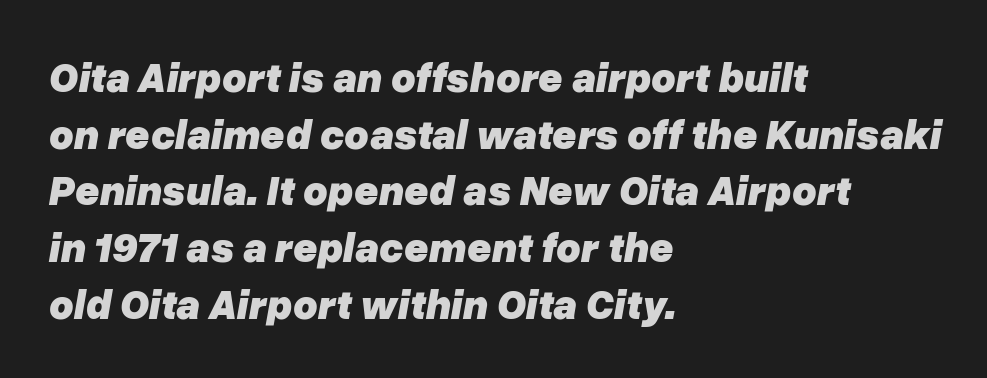
Q: Is the text bold? A: Yes.
Q: Is the text italic (slanted)? A: Yes, it leans right by about 10 degrees.
Q: Is the text underlined? A: No.
Q: How is the paragraph aligned? A: Left-aligned.
Q: Is the spacing between letters normal or unusually wide? A: Normal.
Q: Is the spacing between lines tight, normal or loose? A: Normal.
Q: Width (condensed, normal, or wide)? A: Normal.
Q: Stroke contrast? A: Low.
Q: x-height? A: Medium.
Q: Monospaced? A: No.
